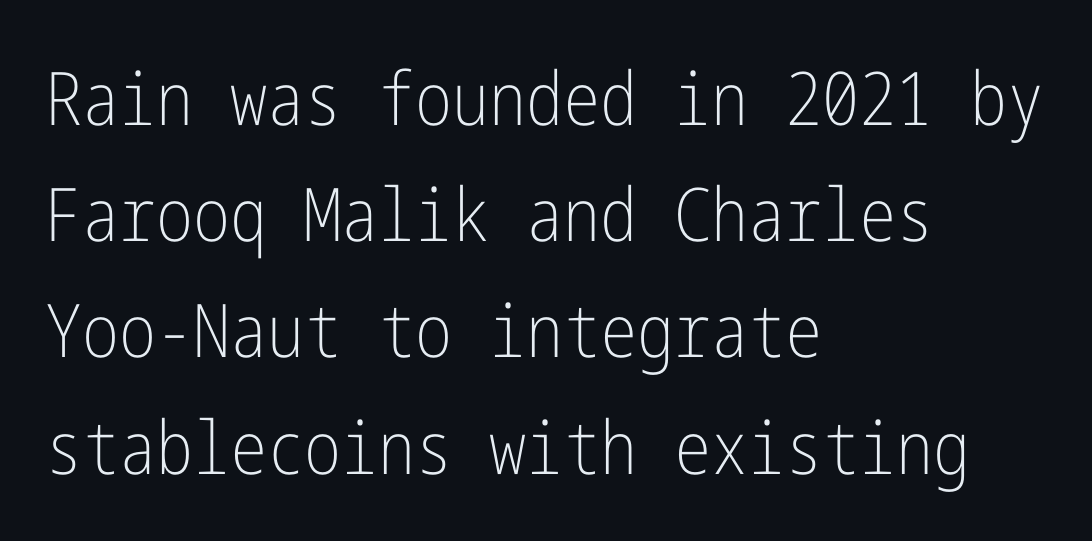
Q: Is the text bold? A: No.
Q: Is the text italic (slanted)? A: No, it is upright.
Q: Is the typeface a serif or a sans-serif typeface? A: Sans-serif.
Q: Is the text underlined? A: No.
Q: How is the paragraph aligned? A: Left-aligned.
Q: Is the spacing between letters normal or unusually wide? A: Normal.
Q: Is the spacing between lines tight, normal or loose? A: Normal.
Q: Width (condensed, normal, or wide)? A: Condensed.
Q: Stroke contrast? A: Low.
Q: x-height? A: Medium.
